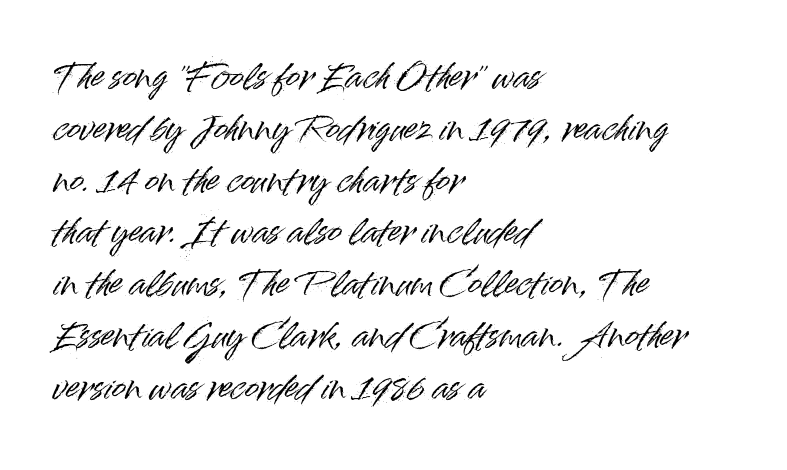
The image shows 33 px sans-serif type; set left-aligned, normal line spacing (1.57x), normal letter spacing, not underlined; high stroke contrast and a small x-height.
